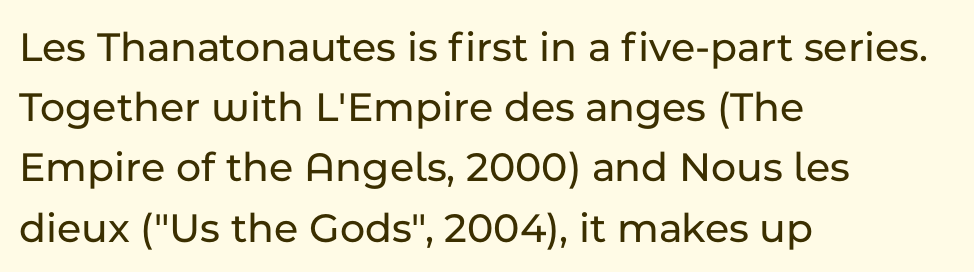
Style check: upright. Is this a fixed-width face? No — the glyphs have proportional, varying widths. The compositor pushed each line to the left boundary. Between one letter and the next there's only the usual sliver of space. The area under the type is left untouched. Letterform terminals end flat and unadorned throughout the passage.
